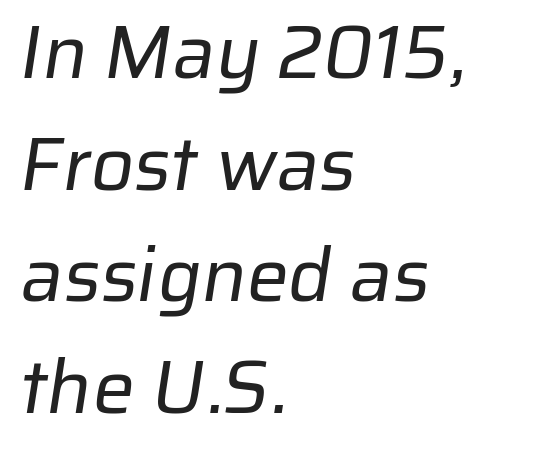
The image shows 75 px regular-weight sans-serif type; set left-aligned, normal line spacing (1.49x), normal letter spacing, not underlined; low stroke contrast and a medium x-height.
